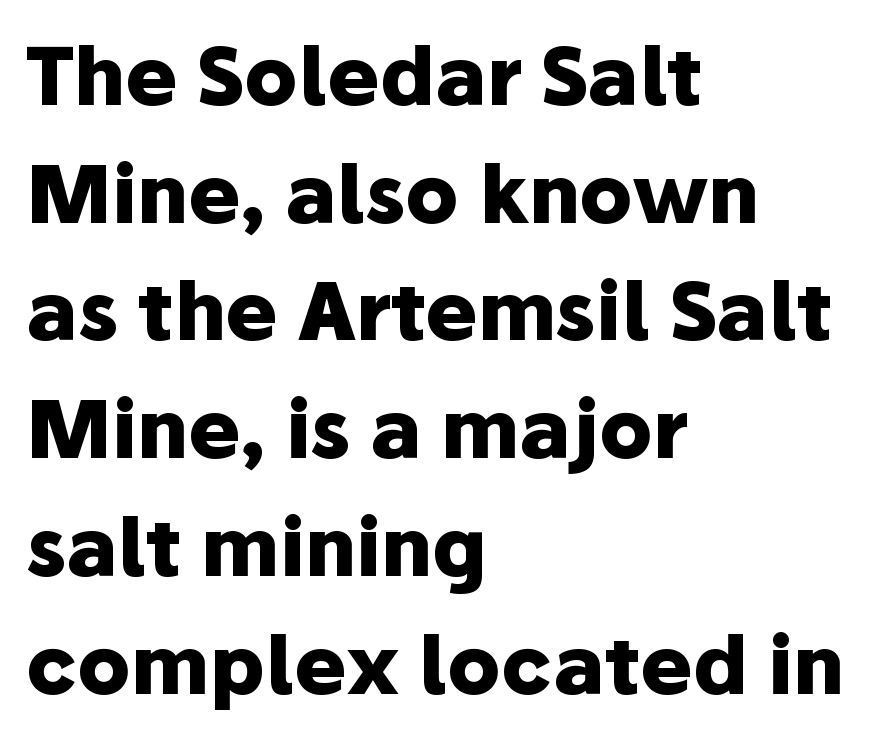
Q: Is the text bold? A: Yes.
Q: Is the text italic (slanted)? A: No, it is upright.
Q: Is the typeface a serif or a sans-serif typeface? A: Sans-serif.
Q: Is the text underlined? A: No.
Q: How is the paragraph aligned? A: Left-aligned.
Q: Is the spacing between letters normal or unusually wide? A: Normal.
Q: Is the spacing between lines tight, normal or loose? A: Normal.
Q: Width (condensed, normal, or wide)? A: Normal.
Q: Stroke contrast? A: Low.
Q: x-height? A: Medium.
Q: Monospaced? A: No.
